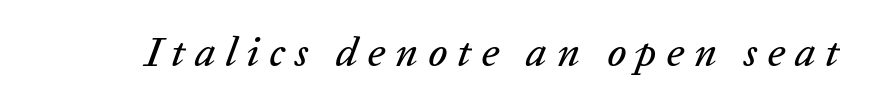
There is plenty of visible air inserted between adjacent glyphs. You could not count columns in this text — the font is proportionally spaced. Every character sits at an angle, as italics do. The space directly below the letters is spotless.
